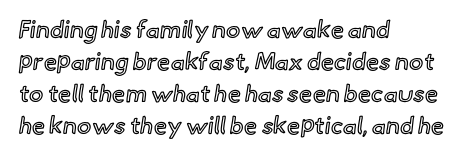
The image shows 24 px text type; set left-aligned, normal line spacing (1.33x), normal letter spacing, not underlined.
